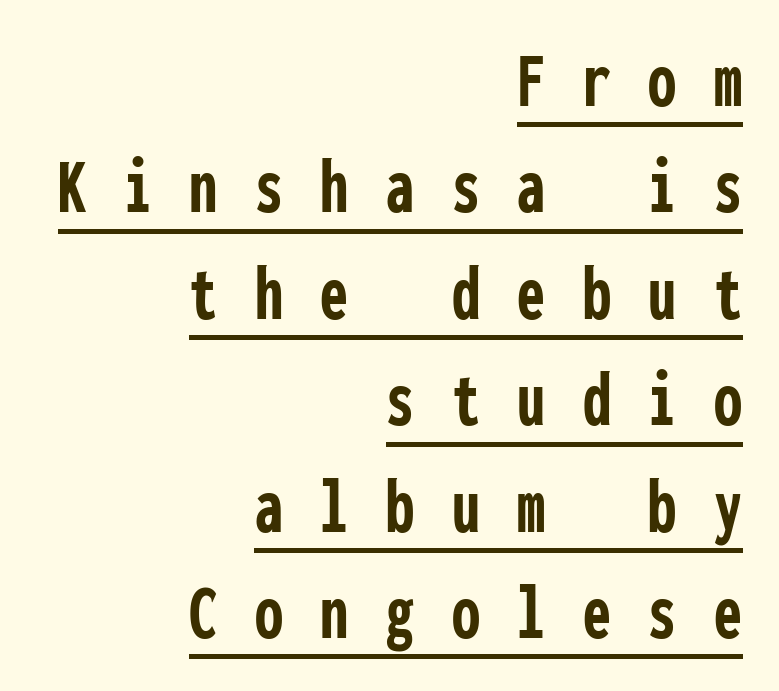
The image shows 80 px semibold, condensed sans-serif type, upright, monospaced; set right-aligned, normal line spacing (1.33x), unusually wide letter spacing (+0.47 em), underlined; low stroke contrast and a medium x-height.
